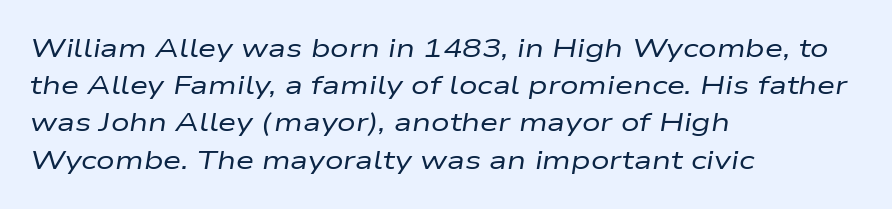
The image shows 26 px text type, italic (leaning right); set left-aligned, normal line spacing (1.43x), normal letter spacing, not underlined.
